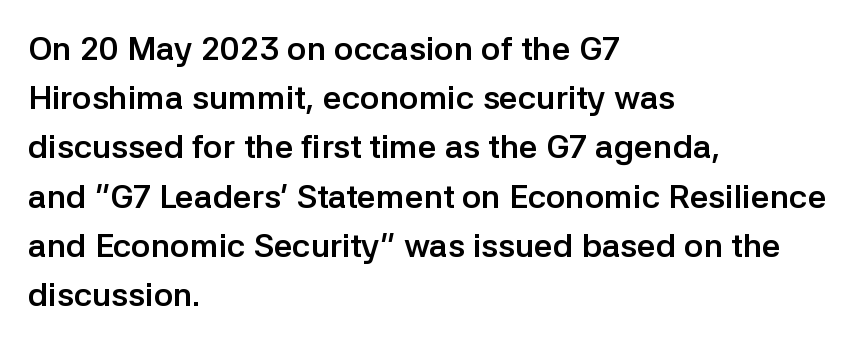
In CSS terms this would be text-align: left. The passage shown is not underscored anywhere. You could not count columns in this text — the font is proportionally spaced. As a designer I'd log this as weight 700, bold. What kind of face is this? One without serifs — a sans.
